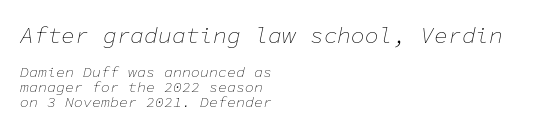
Q: Is the text bold? A: No.
Q: Is the text italic (slanted)? A: Yes, it leans right by about 11 degrees.
Q: Is the text underlined? A: No.
Q: How is the paragraph aligned? A: Left-aligned.
Q: Is the spacing between letters normal or unusually wide? A: Normal.
Q: Is the spacing between lines tight, normal or loose? A: Tight.
Q: Which block of text is set in a larger size, the first (top) or the second (bottom)? A: The first (top) one.
